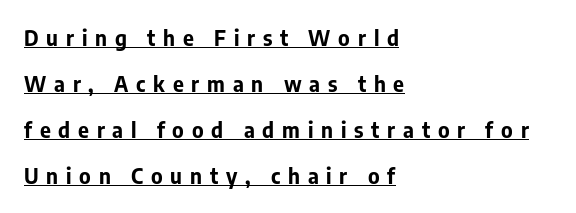
Q: Is the text bold? A: Yes.
Q: Is the text italic (slanted)? A: No, it is upright.
Q: Is the text underlined? A: Yes.
Q: How is the paragraph aligned? A: Left-aligned.
Q: Is the spacing between letters normal or unusually wide? A: Unusually wide.
Q: Is the spacing between lines tight, normal or loose? A: Loose.
